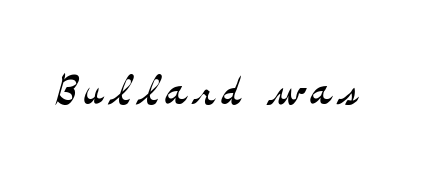
Think of a printed novel: that variable character pitch is what you see here. The strip under each line holds only bare page. A quiet, ordinary-to-light weight characterises the typeface. I'd call this a serif setting — the letters wear small feet.
